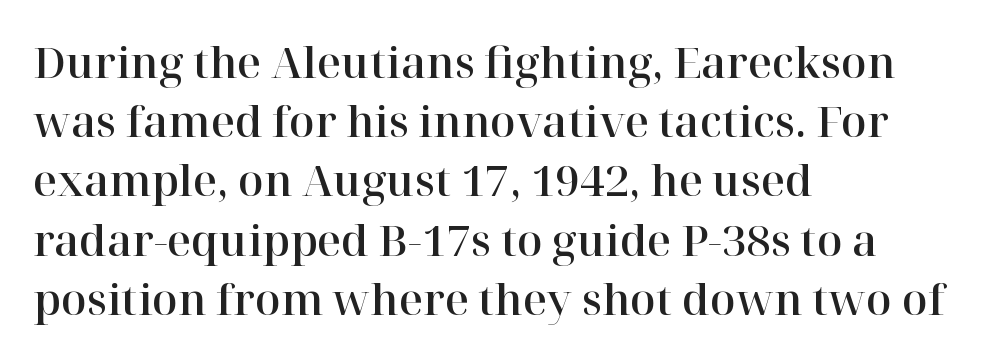
The area under the type is left untouched. Each letter's strokes conclude with small projecting serifs. This block has exactly the height ordinary leading produces. The type sits square on the baseline with zero lean. No extra tracking has been applied to these lines.
